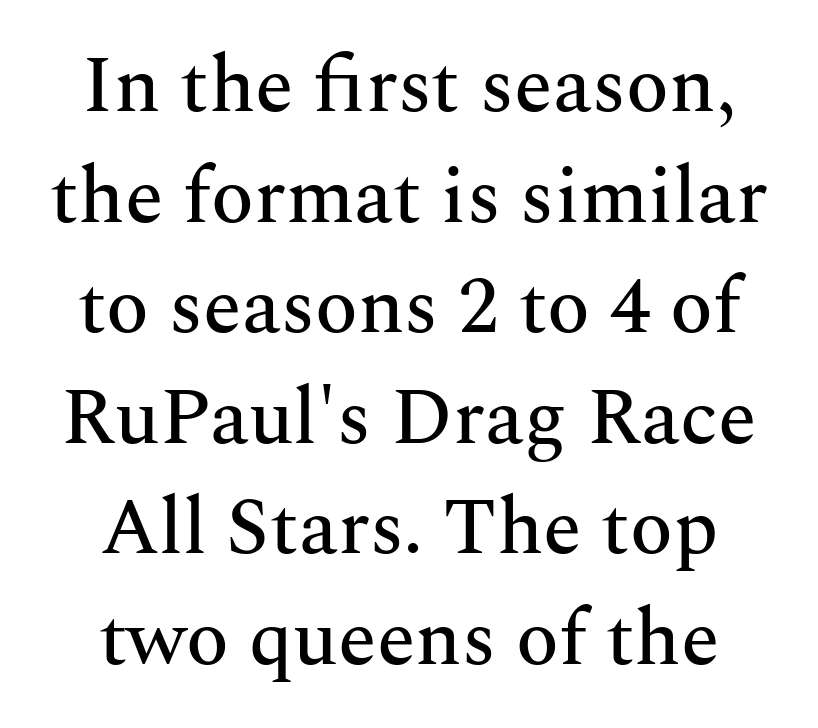
The image shows 79 px serif type, upright; set centered, normal line spacing (1.4x), normal letter spacing, not underlined; medium stroke contrast and a medium x-height.
